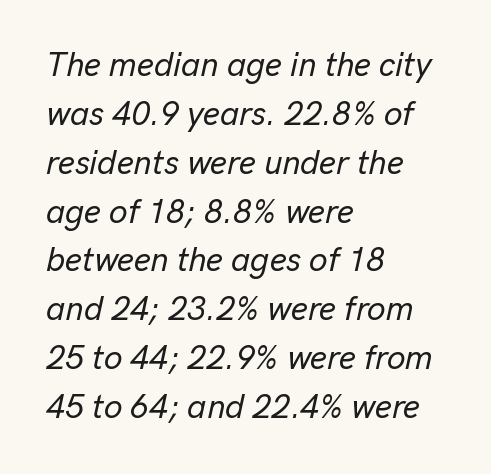
{"italic": "yes", "lean": "right", "slant_degrees": 13, "width": "normal", "stroke_contrast": "low", "x_height": "medium", "monospaced": "no", "underline": "no", "align": "left", "line_spacing": "normal", "line_spacing_ratio": 1.48, "letter_spacing": "normal", "letter_spacing_em": 0.0, "glyph_px": 33}
